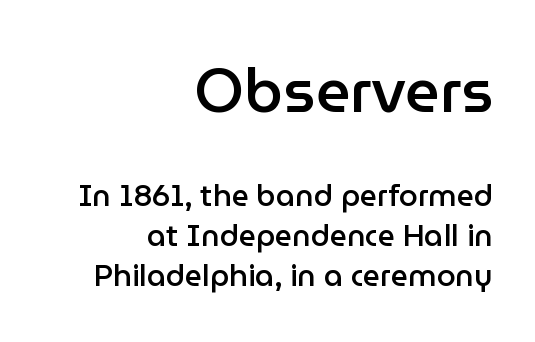
Caption: standard tracking, unaltered. Note: larger setting up top, smaller setting below. Every row of glyphs terminates at an identical x-position on the right. Designer's note — italics off, roman on. Weight: semibold (demi).
